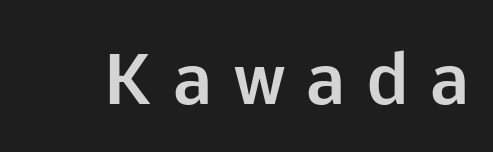
Q: Is the text bold? A: Yes.
Q: Is the text italic (slanted)? A: No, it is upright.
Q: Is the typeface a serif or a sans-serif typeface? A: Sans-serif.
Q: Is the text underlined? A: No.
Q: Is the spacing between letters normal or unusually wide? A: Unusually wide.
Q: Width (condensed, normal, or wide)? A: Normal.
Q: Stroke contrast? A: Low.
Q: x-height? A: Medium.
Q: Monospaced? A: No.
